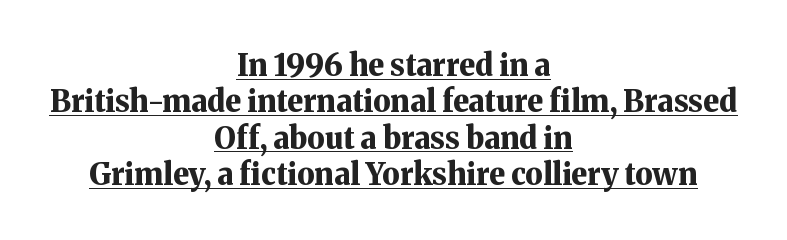
The image shows 30 px bold serif type, upright; set centered, line spacing 1.21x, normal letter spacing, underlined; medium stroke contrast and a medium x-height.
